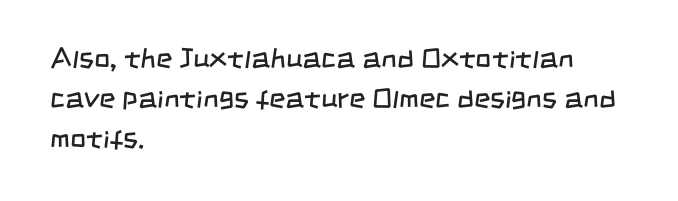
The image shows 28 px regular-weight, condensed sans-serif type; set left-aligned, normal line spacing (1.43x), normal letter spacing, not underlined; low stroke contrast and a large x-height.
